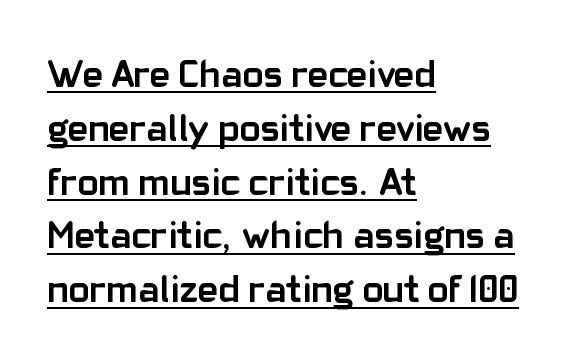
The image shows 39 px semibold sans-serif type, upright; set left-aligned, normal line spacing (1.38x), normal letter spacing, underlined; low stroke contrast and a medium x-height.
